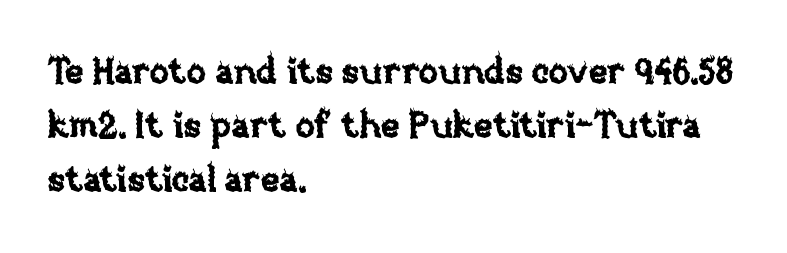
The image shows 36 px text type, upright; set left-aligned, normal line spacing (1.5x), normal letter spacing, not underlined; low stroke contrast and a large x-height.
